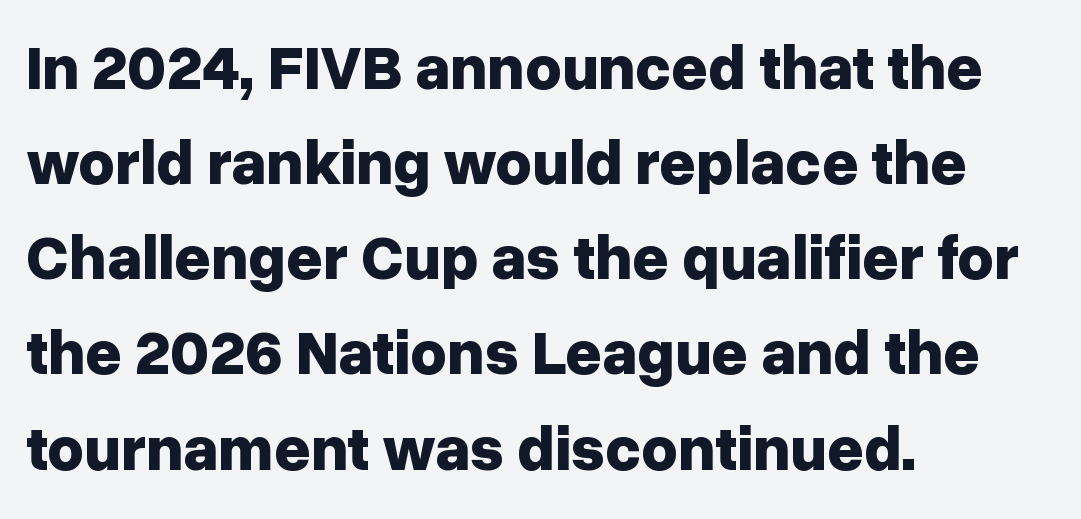
Q: Is the text bold? A: Yes.
Q: Is the text italic (slanted)? A: No, it is upright.
Q: Is the typeface a serif or a sans-serif typeface? A: Sans-serif.
Q: Is the text underlined? A: No.
Q: How is the paragraph aligned? A: Left-aligned.
Q: Is the spacing between letters normal or unusually wide? A: Normal.
Q: Is the spacing between lines tight, normal or loose? A: Normal.
Q: Width (condensed, normal, or wide)? A: Normal.
Q: Stroke contrast? A: Low.
Q: x-height? A: Medium.
Q: Monospaced? A: No.
